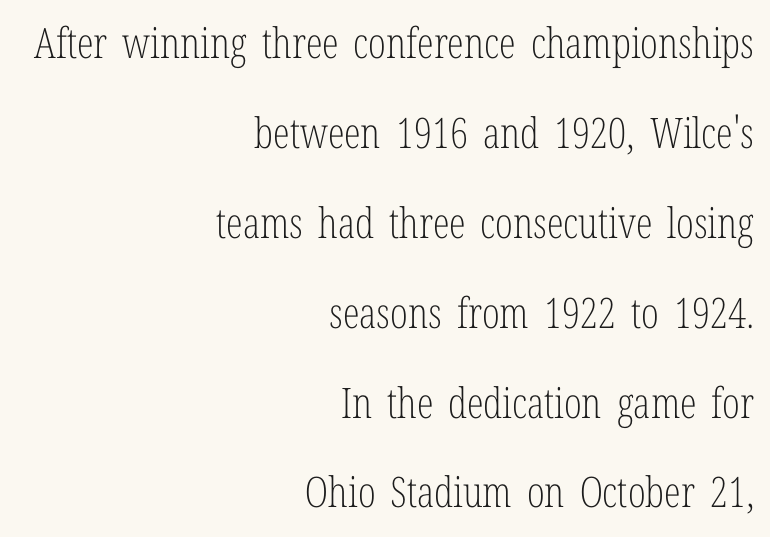
Q: Is the text bold? A: No.
Q: Is the text italic (slanted)? A: No, it is upright.
Q: Is the typeface a serif or a sans-serif typeface? A: Serif.
Q: Is the text underlined? A: No.
Q: How is the paragraph aligned? A: Right-aligned.
Q: Is the spacing between letters normal or unusually wide? A: Normal.
Q: Is the spacing between lines tight, normal or loose? A: Loose.
Q: Width (condensed, normal, or wide)? A: Condensed.
Q: Stroke contrast? A: Low.
Q: x-height? A: Medium.
Q: Monospaced? A: No.
